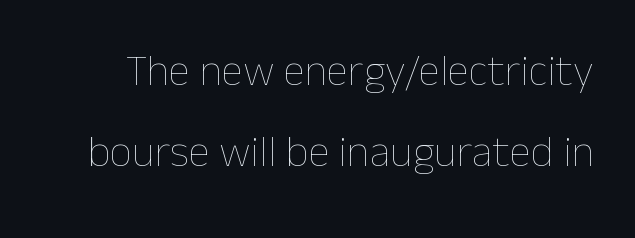
{"italic": "no", "bold": "no", "weight": "thin", "width": "normal", "stroke_contrast": "low", "x_height": "medium", "monospaced": "no", "underline": "no", "line_spacing_ratio": 1.83, "letter_spacing": "normal", "letter_spacing_em": 0.0, "glyph_px": 44}
